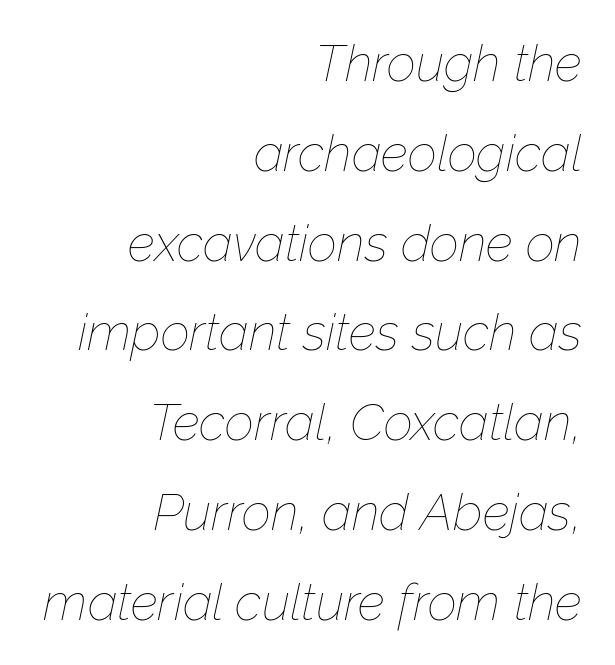
The image shows 51 px thin type, italic (leaning right); set right-aligned, line spacing 1.76x, normal letter spacing, not underlined; low stroke contrast and a medium x-height.
